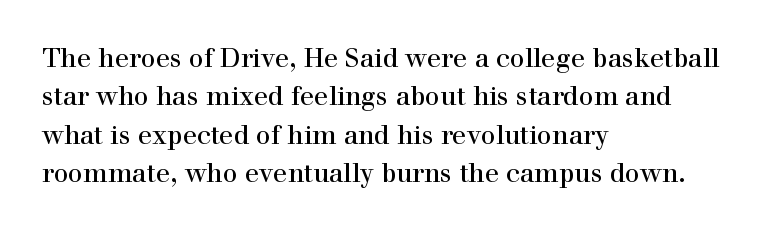
Q: Is the text italic (slanted)? A: No, it is upright.
Q: Is the text underlined? A: No.
Q: How is the paragraph aligned? A: Left-aligned.
Q: Is the spacing between letters normal or unusually wide? A: Normal.
Q: Is the spacing between lines tight, normal or loose? A: Normal.
